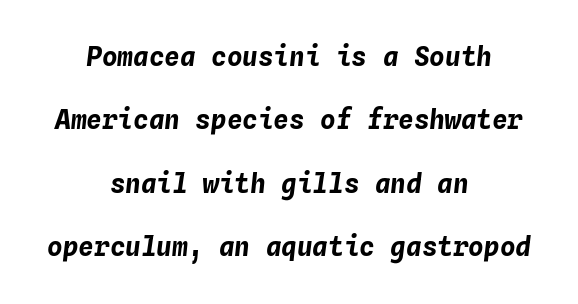
Q: Is the text bold? A: Yes.
Q: Is the text italic (slanted)? A: Yes, it leans right by about 4 degrees.
Q: Is the text underlined? A: No.
Q: How is the paragraph aligned? A: Centered.
Q: Is the spacing between letters normal or unusually wide? A: Normal.
Q: Is the spacing between lines tight, normal or loose? A: Loose.
